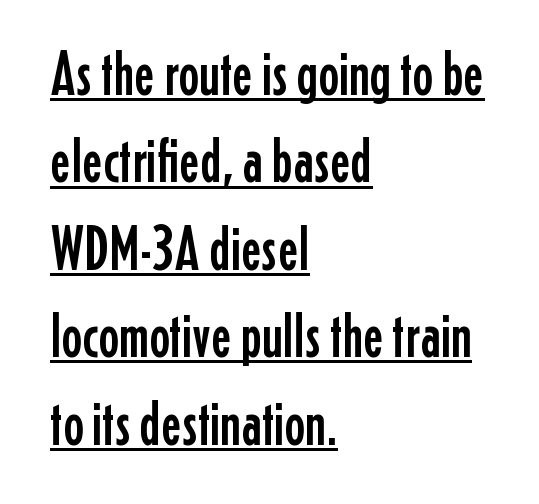
Notice how the passage keeps a crisp vertical edge on the left only. Is this a sans? Yes — the strokes have no serifs. Do the characters align in a grid? No, the font is proportional. Emphasis is given by a line drawn under the lettering.
